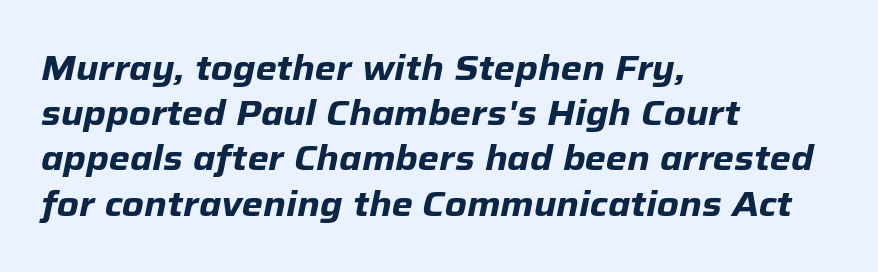
{"italic": "yes", "lean": "right", "slant_degrees": 12, "bold": "yes", "weight": "heavy", "width": "normal", "stroke_contrast": "low", "x_height": "medium", "monospaced": "no", "underline": "no", "align": "left", "line_spacing": "normal", "line_spacing_ratio": 1.33, "letter_spacing": "normal", "letter_spacing_em": 0.0, "glyph_px": 34}
